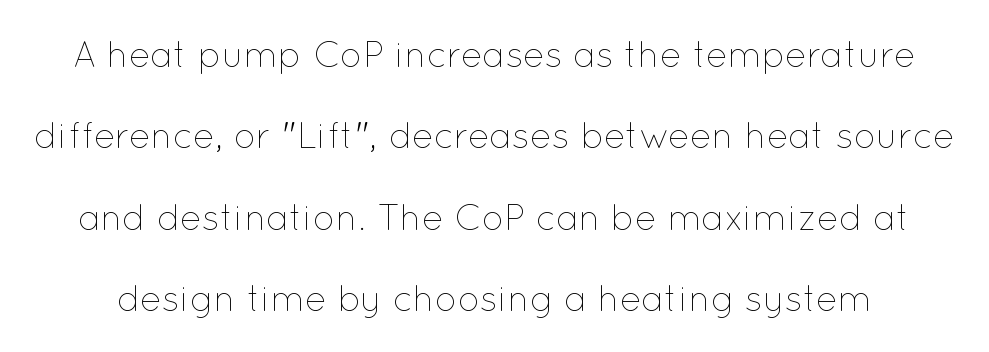
Q: Is the text bold? A: No.
Q: Is the text italic (slanted)? A: No, it is upright.
Q: Is the text underlined? A: No.
Q: Is the spacing between letters normal or unusually wide? A: Normal.
Q: Is the spacing between lines tight, normal or loose? A: Loose.
Q: Width (condensed, normal, or wide)? A: Normal.
Q: Stroke contrast? A: Low.
Q: x-height? A: Medium.
Q: Monospaced? A: No.
